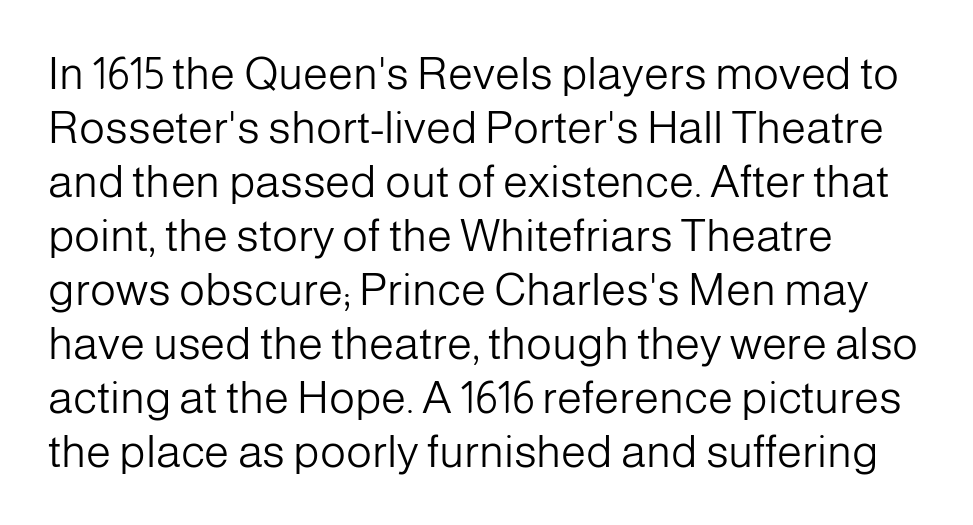
Spacing verdict: proportional, widths tailored to each character. Serif or sans? Sans — the stroke terminals are bare. The letters stand upright; this is a roman face. Glance below the letters and you will spot only blank space.
